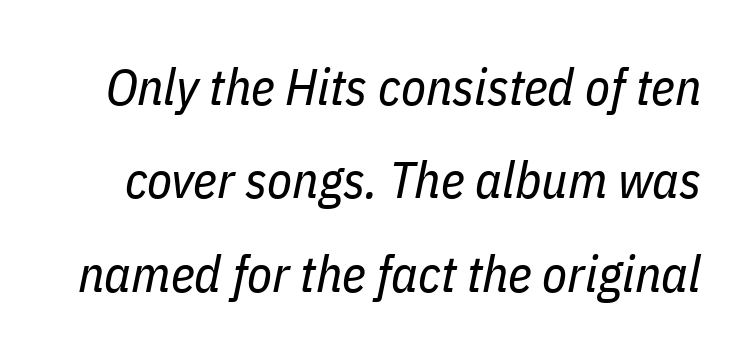
The image shows 51 px regular-weight, condensed type, italic (leaning right); set line spacing 1.83x, normal letter spacing, not underlined; low stroke contrast and a medium x-height.
